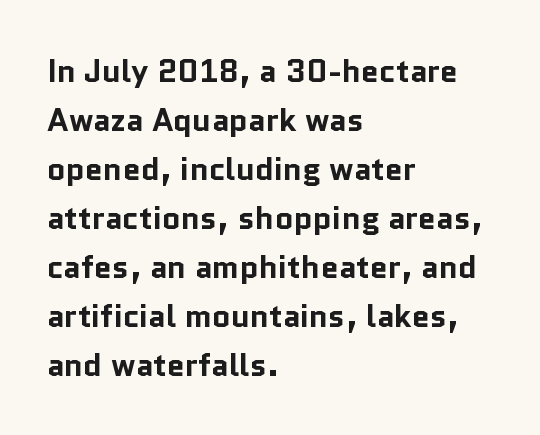
The image shows 32 px bold sans-serif type, upright; set left-aligned, normal line spacing (1.53x), normal letter spacing, not underlined; low stroke contrast and a medium x-height.
